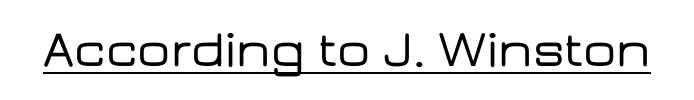
{"serif": "no", "italic": "no", "width": "wide", "stroke_contrast": "low", "x_height": "medium", "monospaced": "no", "underline": "yes", "letter_spacing": "normal", "letter_spacing_em": 0.0, "glyph_px": 52}
